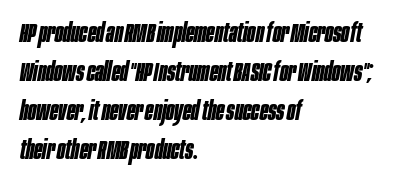
The image shows 27 px bold type, italic (leaning right); set left-aligned, normal line spacing (1.45x), normal letter spacing, not underlined.
